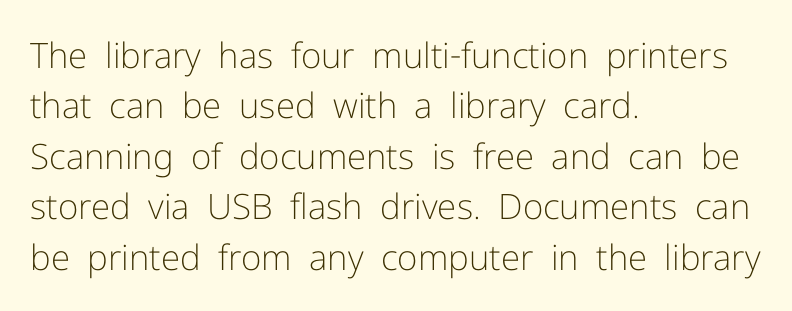
The image shows 35 px light sans-serif type, upright; set left-aligned, normal line spacing (1.44x), normal letter spacing, not underlined; low stroke contrast and a medium x-height.
